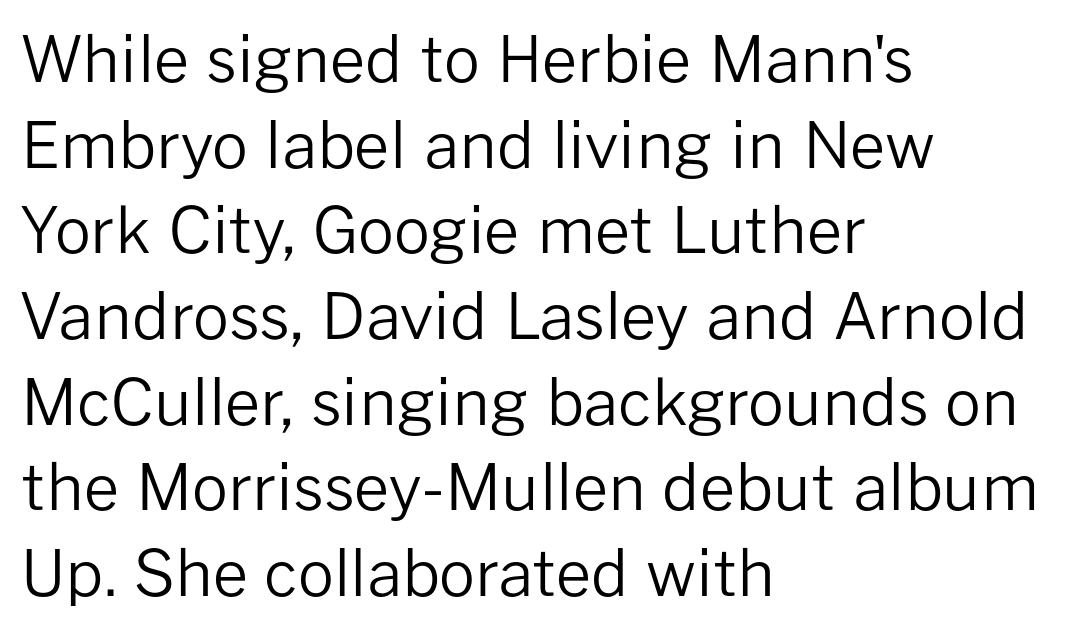
{"serif": "no", "italic": "no", "bold": "no", "weight": "regular", "width": "normal", "stroke_contrast": "low", "x_height": "medium", "monospaced": "no", "underline": "no", "align": "left", "line_spacing": "normal", "line_spacing_ratio": 1.36, "letter_spacing": "normal", "letter_spacing_em": 0.0, "glyph_px": 63}
